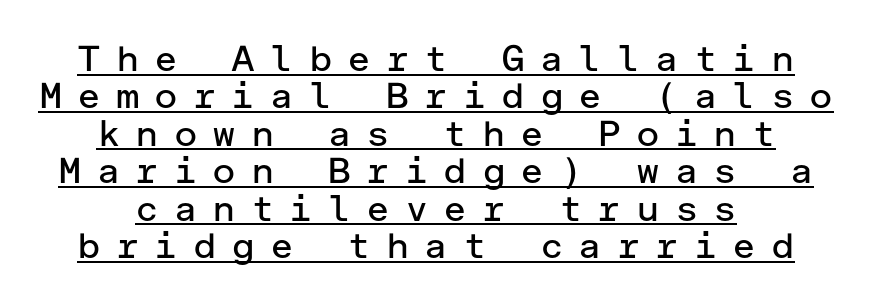
Q: Is the text bold? A: No.
Q: Is the text italic (slanted)? A: No, it is upright.
Q: Is the typeface a serif or a sans-serif typeface? A: Sans-serif.
Q: Is the text underlined? A: Yes.
Q: How is the paragraph aligned? A: Centered.
Q: Is the spacing between letters normal or unusually wide? A: Unusually wide.
Q: Is the spacing between lines tight, normal or loose? A: Tight.
Q: Width (condensed, normal, or wide)? A: Normal.
Q: Stroke contrast? A: Low.
Q: x-height? A: Medium.
